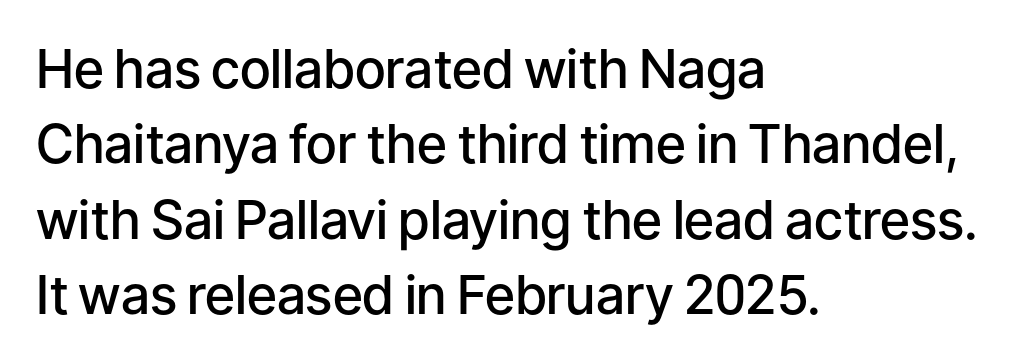
Q: Is the text bold? A: Semi-bold.
Q: Is the text italic (slanted)? A: No, it is upright.
Q: Is the typeface a serif or a sans-serif typeface? A: Sans-serif.
Q: Is the text underlined? A: No.
Q: How is the paragraph aligned? A: Left-aligned.
Q: Is the spacing between letters normal or unusually wide? A: Normal.
Q: Is the spacing between lines tight, normal or loose? A: Normal.
Q: Width (condensed, normal, or wide)? A: Normal.
Q: Stroke contrast? A: Low.
Q: x-height? A: Medium.
Q: Monospaced? A: No.
